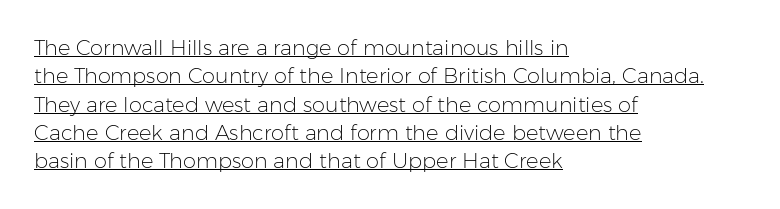
The image shows 21 px text type, upright; set left-aligned, normal line spacing (1.35x), normal letter spacing, underlined.
